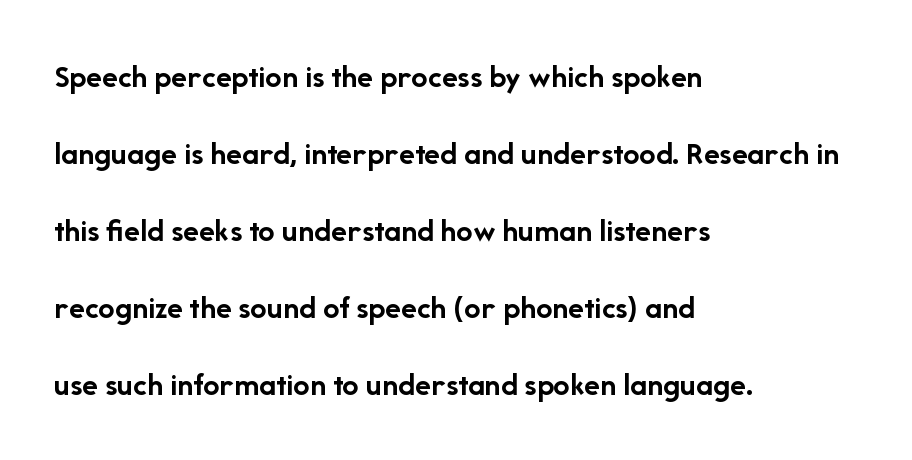
Q: Is the text bold? A: Yes.
Q: Is the text italic (slanted)? A: No, it is upright.
Q: Is the typeface a serif or a sans-serif typeface? A: Sans-serif.
Q: Is the text underlined? A: No.
Q: How is the paragraph aligned? A: Left-aligned.
Q: Is the spacing between letters normal or unusually wide? A: Normal.
Q: Is the spacing between lines tight, normal or loose? A: Loose.
Q: Width (condensed, normal, or wide)? A: Normal.
Q: Stroke contrast? A: Low.
Q: x-height? A: Medium.
Q: Monospaced? A: No.
